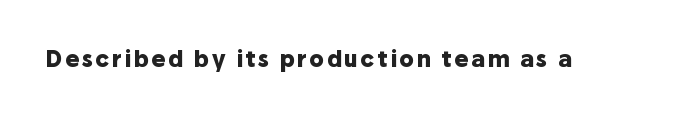
{"italic": "no", "bold": "yes", "underline": "no", "glyph_px": 22}
